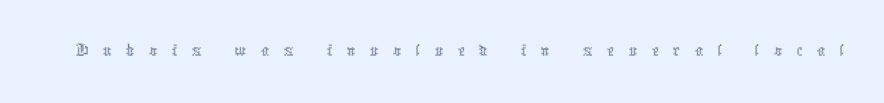
The image shows 40 px thin, condensed type, upright; set unusually wide letter spacing (+0.36 em), not underlined; a medium x-height.
